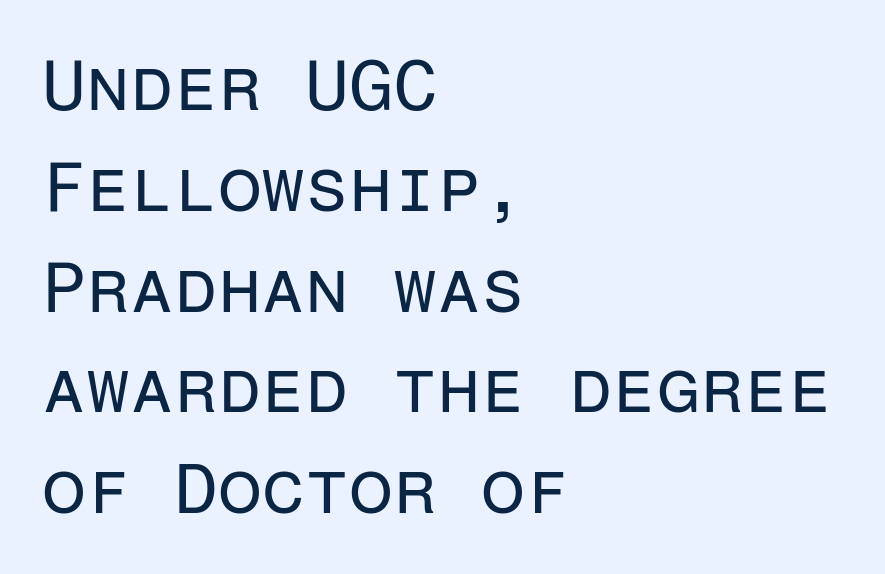
The image shows 71 px regular-weight sans-serif type, upright, monospaced; set left-aligned, normal line spacing (1.42x), normal letter spacing, not underlined; low stroke contrast and a medium x-height.
